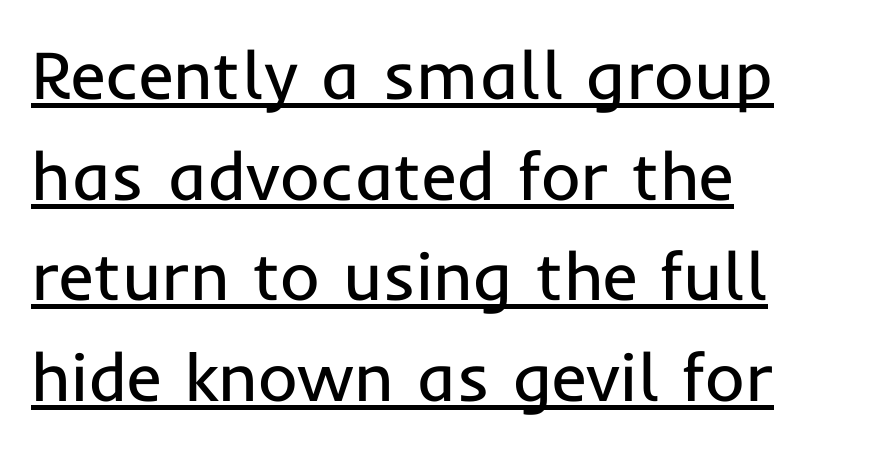
The letters advance in unequal steps, a hallmark of proportional type. You can tell from the bare stems that sans-serif type was used. Ordinary non-slanted type is in use. The line texture is even and compact thanks to regular tracking.
